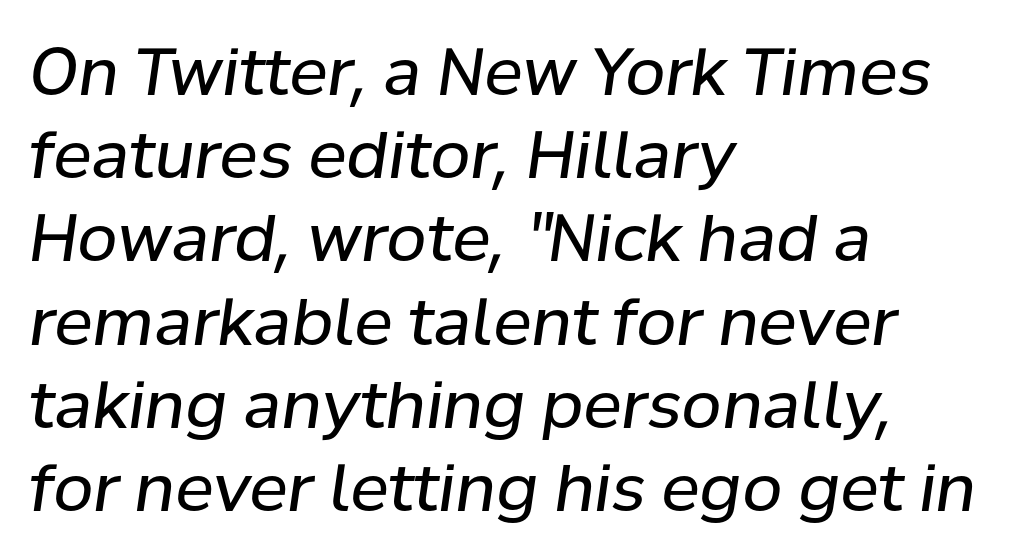
The rendering uses natural spacing where letterforms have individual widths. Letters rest on an invisible, unmarked baseline. Leading matches the norm, producing a regular column. Weight: regular or lighter. Does extra space separate the letters? No, they use regular spacing. A classic flush-left, rag-right setting is used for this passage.
